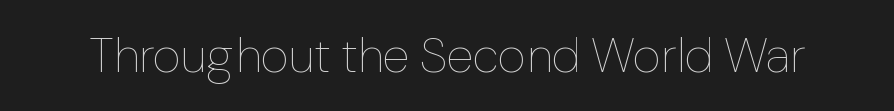
Q: Is the text bold? A: No.
Q: Is the text italic (slanted)? A: No, it is upright.
Q: Is the text underlined? A: No.
Q: Is the spacing between letters normal or unusually wide? A: Normal.
Q: Width (condensed, normal, or wide)? A: Normal.
Q: Stroke contrast? A: Low.
Q: x-height? A: Medium.
Q: Monospaced? A: No.
